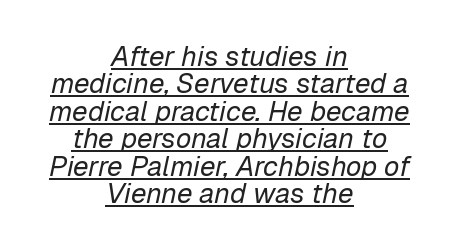
{"italic": "yes", "lean": "right", "slant_degrees": 12, "bold": "no", "weight": "regular", "width": "normal", "stroke_contrast": "low", "x_height": "medium", "monospaced": "no", "underline": "yes", "align": "center", "line_spacing": "tight", "line_spacing_ratio": 0.98, "letter_spacing": "normal", "letter_spacing_em": 0.0, "glyph_px": 28}
